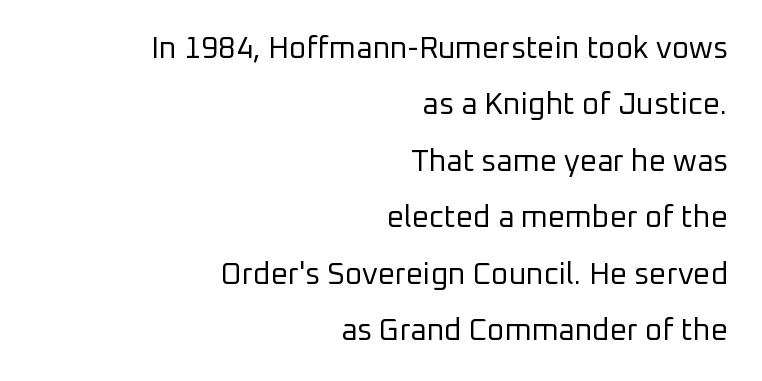
{"serif": "no", "italic": "no", "bold": "no", "weight": "regular", "width": "normal", "stroke_contrast": "low", "x_height": "medium", "monospaced": "no", "underline": "no", "align": "right", "line_spacing_ratio": 1.88, "letter_spacing": "normal", "letter_spacing_em": 0.0, "glyph_px": 30}
